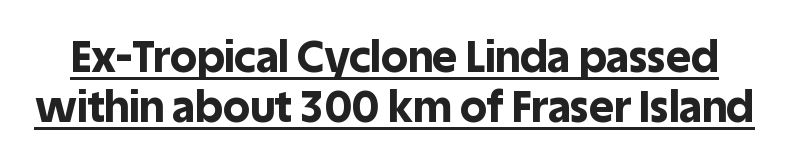
The image shows 43 px bold sans-serif type, upright; set line spacing 1.17x, normal letter spacing, underlined; a large x-height.
